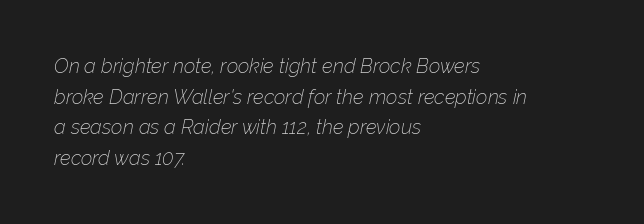
These lines stack with their left ends in a neat column. Counters stay open thanks to moderate or lighter strokes. Does the lettering tilt? It does — this is italic. How would I describe the line gaps? Plain and ordinary. The zone under the glyphs is completely vacant.
